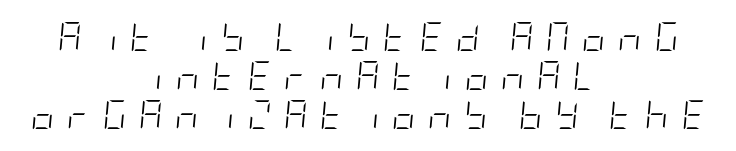
A typesetter would call this heavily tracked-out type. The zone under the glyphs is completely vacant. Weight: regular or lighter. Layout note: lines centered.
